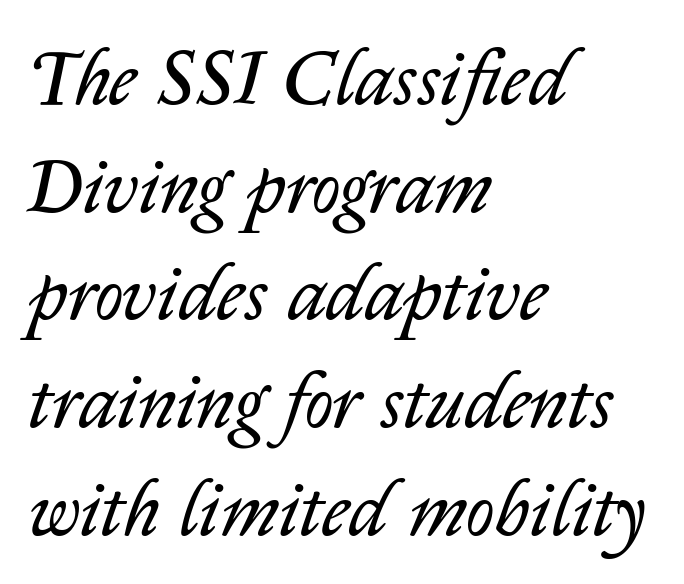
The image shows 78 px regular-weight type, italic (leaning right); set left-aligned, normal line spacing (1.38x), normal letter spacing, not underlined; low stroke contrast and a medium x-height.
